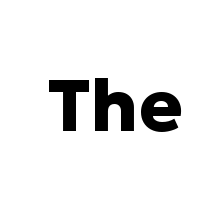
Q: Is the text bold? A: Yes.
Q: Is the text italic (slanted)? A: No, it is upright.
Q: Is the typeface a serif or a sans-serif typeface? A: Sans-serif.
Q: Is the text underlined? A: No.
Q: Is the spacing between letters normal or unusually wide? A: Normal.
Q: Width (condensed, normal, or wide)? A: Normal.
Q: Stroke contrast? A: Low.
Q: x-height? A: Medium.
Q: Monospaced? A: No.
